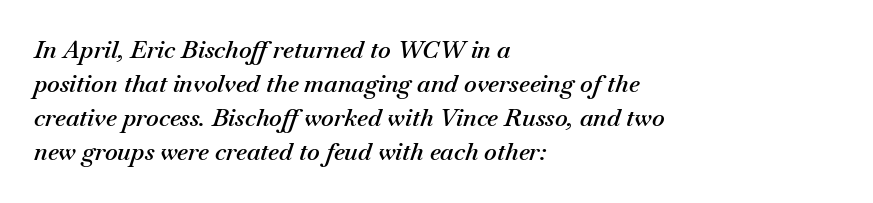
Whoever set this chose a conventional vertical rhythm. This sample is left-justified, so line endings fall wherever the words run out. Characters follow at the spacing the type designer built in. Moderately thickened strokes mark this as semibold type. Only glyphs here, with clear space below each row. The glyphs look as if they've been sheared to an angle.
